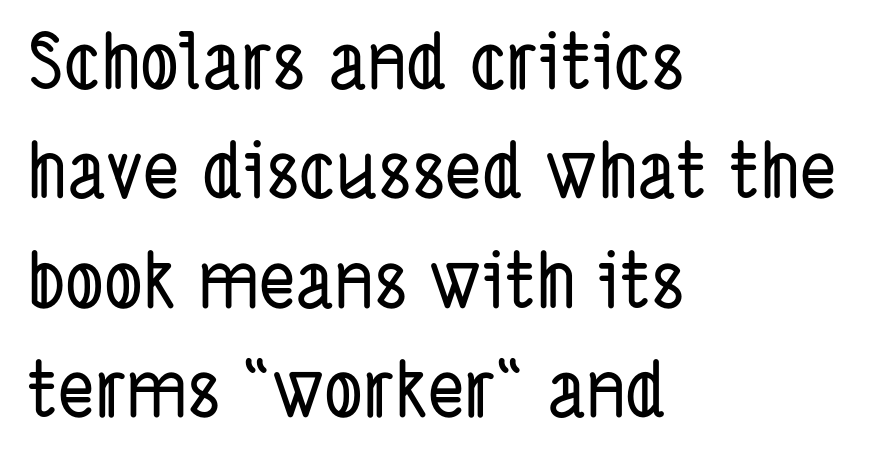
Q: Is the typeface a serif or a sans-serif typeface? A: Sans-serif.
Q: Is the text underlined? A: No.
Q: How is the paragraph aligned? A: Left-aligned.
Q: Is the spacing between letters normal or unusually wide? A: Normal.
Q: Is the spacing between lines tight, normal or loose? A: Normal.
Q: Width (condensed, normal, or wide)? A: Condensed.
Q: Stroke contrast? A: Low.
Q: x-height? A: Medium.
Q: Monospaced? A: No.
